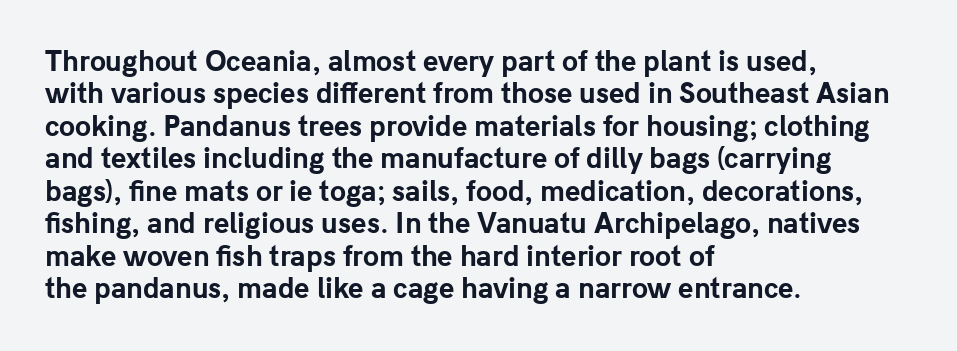
Q: Is the text bold? A: Yes.
Q: Is the text italic (slanted)? A: No, it is upright.
Q: Is the text underlined? A: No.
Q: How is the paragraph aligned? A: Left-aligned.
Q: Is the spacing between letters normal or unusually wide? A: Normal.
Q: Is the spacing between lines tight, normal or loose? A: Normal.
